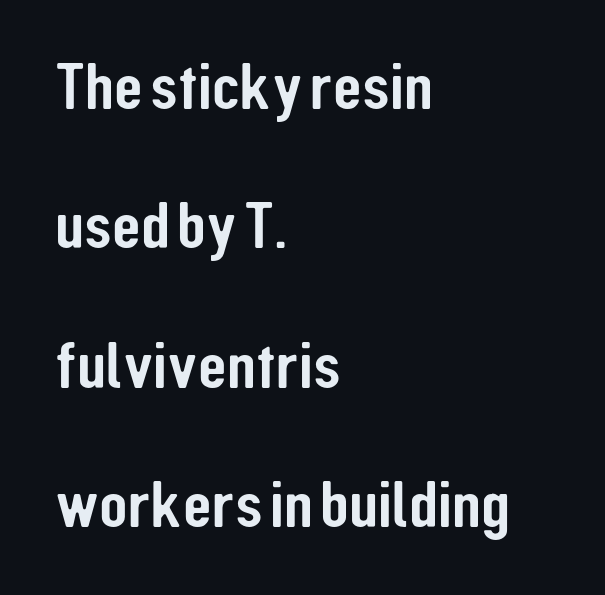
{"serif": "no", "italic": "no", "width": "condensed", "stroke_contrast": "low", "x_height": "medium", "monospaced": "no", "underline": "no", "align": "left", "line_spacing": "loose", "line_spacing_ratio": 2.11, "letter_spacing": "normal", "letter_spacing_em": 0.0, "glyph_px": 66}
